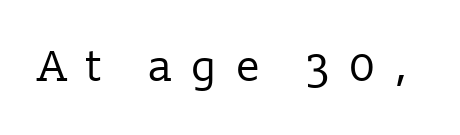
Does the type have serifs? Yes, each stem ends in a small foot. The typography opts for an upright posture over an oblique one. The typesetting does not lean heavy: it is not bold. The letters are spread apart with noticeably loose tracking. Here the designer chose a conventional face with non-uniform glyph widths. Letters rest on an invisible, unmarked baseline.
